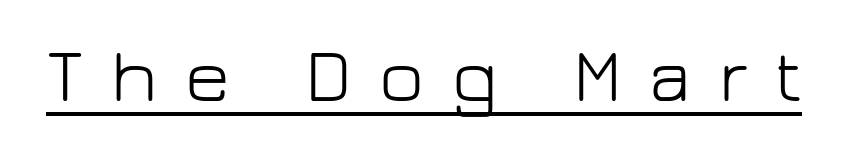
The image shows 77 px light sans-serif type, upright; set unusually wide letter spacing (+0.36 em), underlined; low stroke contrast and a medium x-height.
